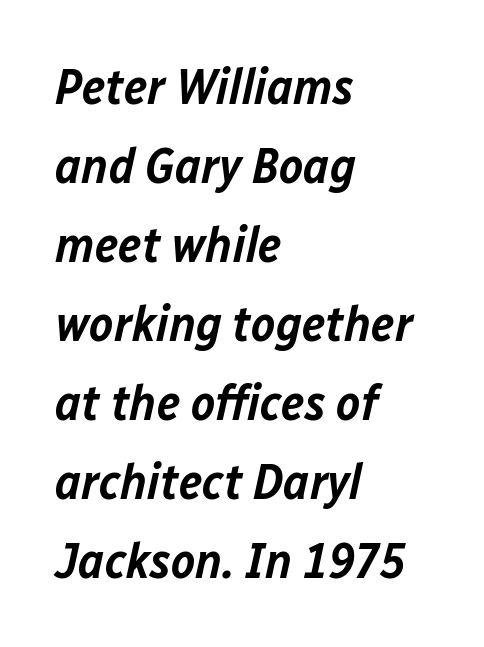
{"italic": "yes", "lean": "right", "slant_degrees": 12, "bold": "semi", "weight": "semibold", "width": "normal", "stroke_contrast": "low", "x_height": "medium", "monospaced": "no", "underline": "no", "align": "left", "line_spacing": "normal", "line_spacing_ratio": 1.55, "letter_spacing": "normal", "letter_spacing_em": 0.0, "glyph_px": 51}
